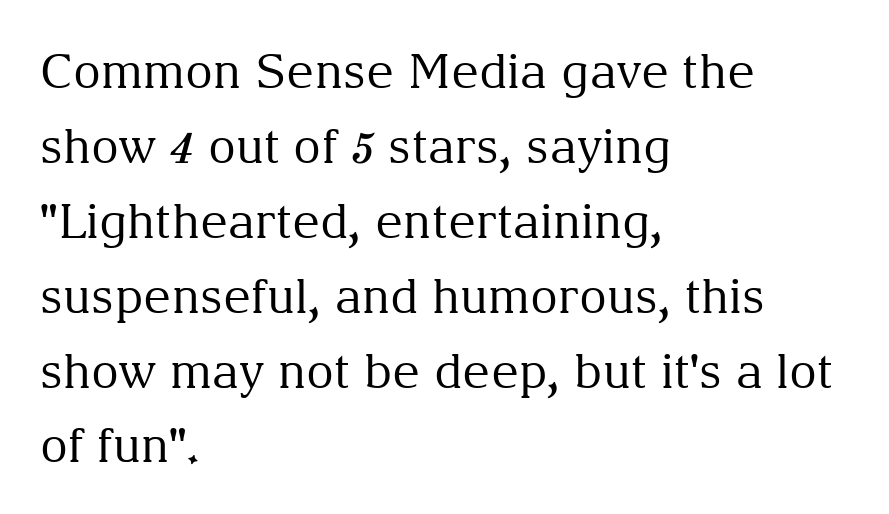
The glyphs in this specimen are seriffed. Stroke mass is kept to a normal reading level or below. Note the varied advance widths — an 'i' is clearly narrower than an 'm'. All the whitespace from short lines collects on the right.
